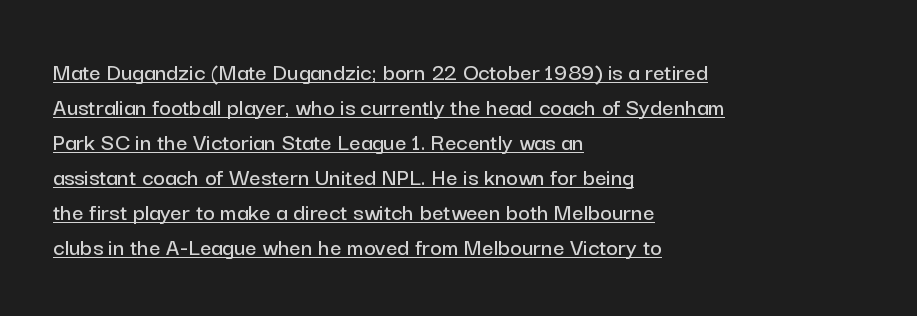
The image shows 25 px text type, upright; set left-aligned, normal line spacing (1.4x), normal letter spacing, underlined.
